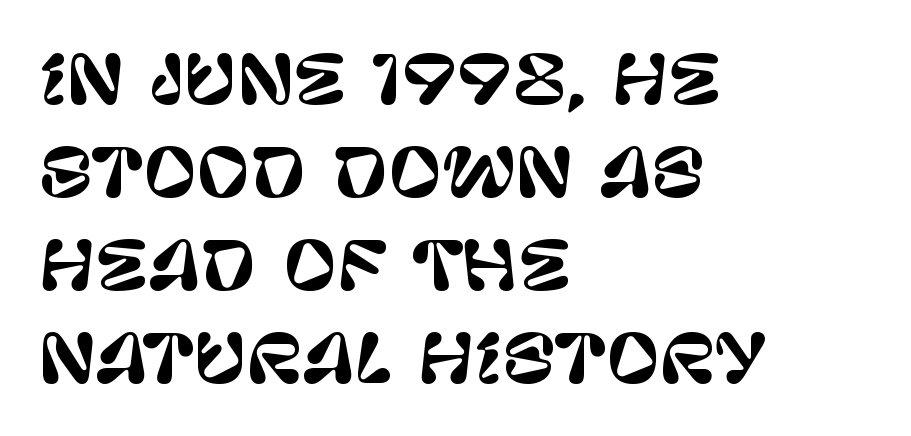
Q: Is the text italic (slanted)? A: Yes.
Q: Is the typeface a serif or a sans-serif typeface? A: Sans-serif.
Q: Is the text underlined? A: No.
Q: How is the paragraph aligned? A: Left-aligned.
Q: Is the spacing between letters normal or unusually wide? A: Normal.
Q: Is the spacing between lines tight, normal or loose? A: Normal.
Q: Width (condensed, normal, or wide)? A: Normal.
Q: Stroke contrast? A: Low.
Q: x-height? A: Large.
Q: Monospaced? A: No.
